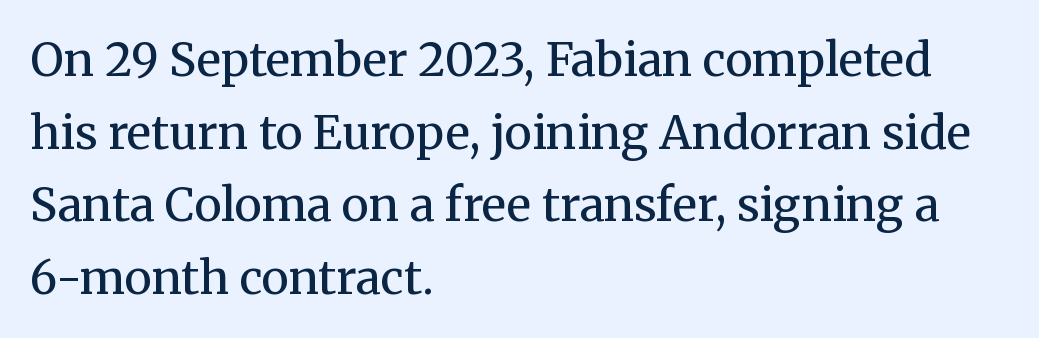
What kind of face is this? One with serifs. How would I describe the line gaps? Plain and ordinary. Bare-footed words on every line. The letters look calm and open, with moderate or lighter stems. The passage is arranged the way most books set body copy — flush left.
